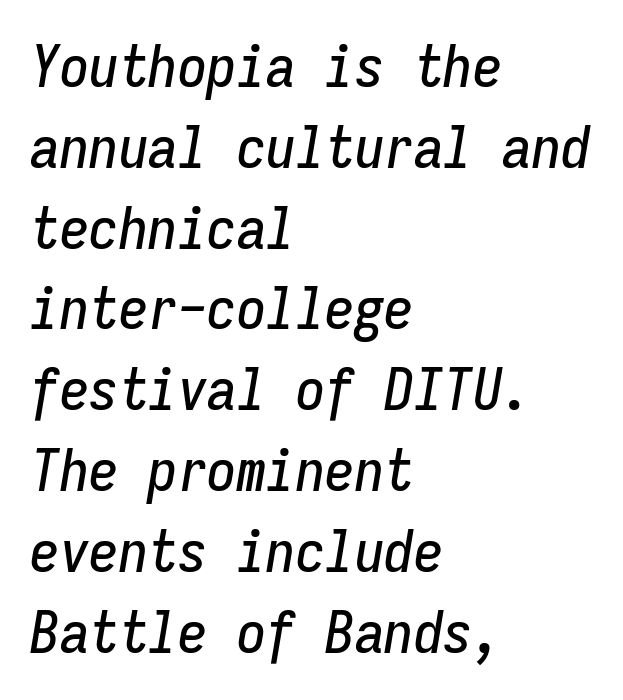
Leading: standard. Do the characters align in a grid? Yes, the font is monospaced. The compositor pushed each line to the left boundary. Quick note: italic.
